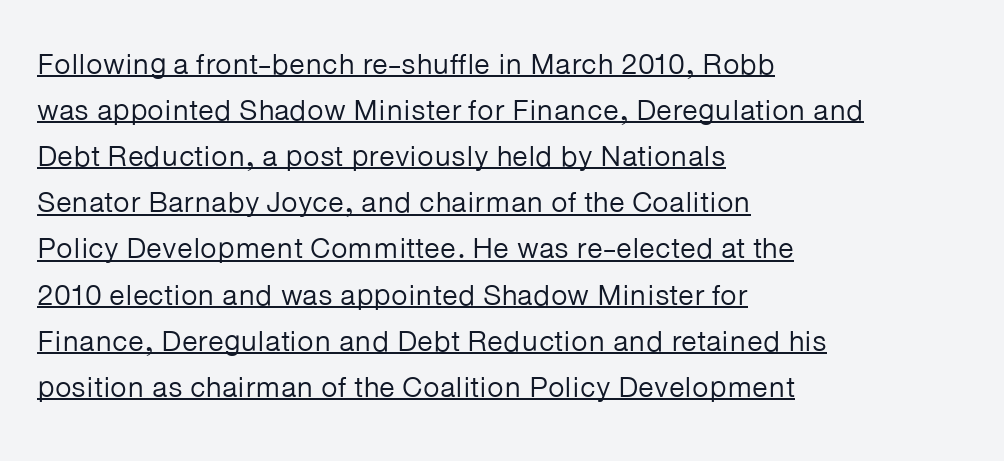
{"serif": "no", "italic": "no", "bold": "no", "weight": "regular", "width": "normal", "stroke_contrast": "low", "x_height": "medium", "monospaced": "no", "underline": "yes", "align": "left", "line_spacing": "normal", "line_spacing_ratio": 1.59, "letter_spacing": "normal", "letter_spacing_em": 0.0, "glyph_px": 29}
